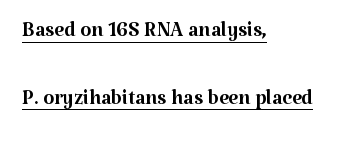
The strokes carry an ordinary text weight at most. Horizontally, the lines are justified to the leading edge only. Each letter keeps its own natural width here, so spacing adapts to shape. Underlined type. The characters display serif detailing at their extremities.
